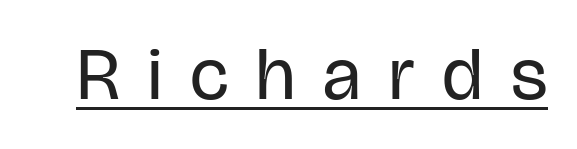
Nope, no serifs anywhere on these letters. Letter spacing: wide. Each letter keeps its own natural width here, so spacing adapts to shape. The typesetting does not lean heavy: it is not bold. Posture: vertical.
